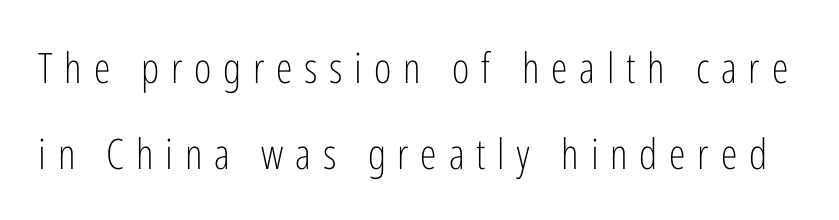
Q: Is the text bold? A: No.
Q: Is the text italic (slanted)? A: No, it is upright.
Q: Is the typeface a serif or a sans-serif typeface? A: Sans-serif.
Q: Is the text underlined? A: No.
Q: Is the spacing between letters normal or unusually wide? A: Unusually wide.
Q: Is the spacing between lines tight, normal or loose? A: Loose.
Q: Width (condensed, normal, or wide)? A: Condensed.
Q: Stroke contrast? A: Low.
Q: x-height? A: Medium.
Q: Monospaced? A: No.
